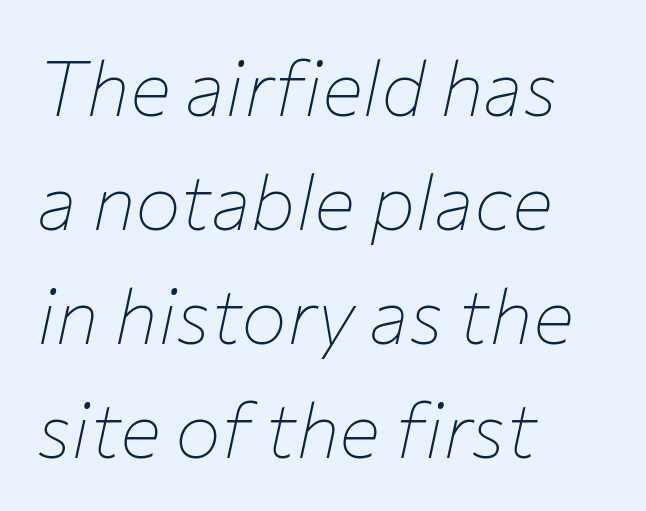
Q: Is the text bold? A: No.
Q: Is the text italic (slanted)? A: Yes, it leans right by about 12 degrees.
Q: Is the text underlined? A: No.
Q: How is the paragraph aligned? A: Left-aligned.
Q: Is the spacing between letters normal or unusually wide? A: Normal.
Q: Is the spacing between lines tight, normal or loose? A: Normal.
Q: Width (condensed, normal, or wide)? A: Normal.
Q: Stroke contrast? A: Low.
Q: x-height? A: Medium.
Q: Monospaced? A: No.
